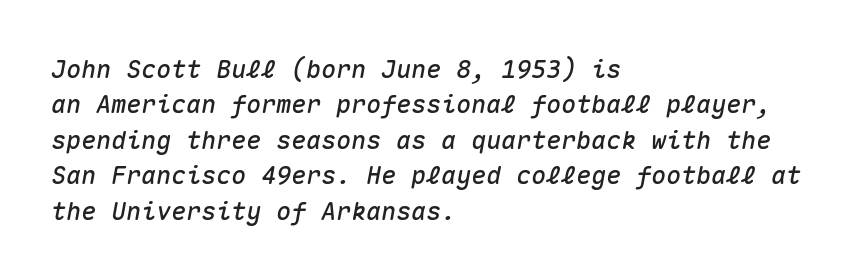
{"italic": "yes", "lean": "right", "slant_degrees": 10, "underline": "no", "align": "left", "line_spacing": "normal", "line_spacing_ratio": 1.42, "letter_spacing": "normal", "letter_spacing_em": 0.0, "glyph_px": 25}
